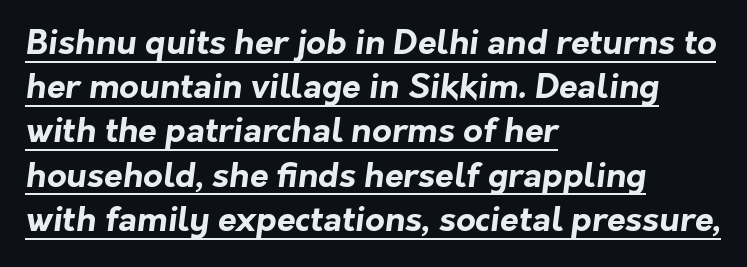
Q: Is the text bold? A: Yes.
Q: Is the typeface a serif or a sans-serif typeface? A: Sans-serif.
Q: Is the text underlined? A: Yes.
Q: How is the paragraph aligned? A: Left-aligned.
Q: Is the spacing between letters normal or unusually wide? A: Normal.
Q: Is the spacing between lines tight, normal or loose? A: Normal.
Q: Width (condensed, normal, or wide)? A: Normal.
Q: Stroke contrast? A: Low.
Q: x-height? A: Medium.
Q: Monospaced? A: No.
